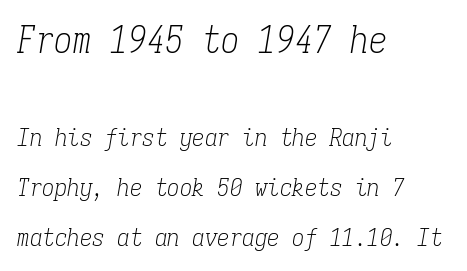
The passage shown stacks its lines with a broad gap. The face used here is monospaced, like something from a code editor. The lines in this sample share a left origin and differ only in where they stop. The more generous point size was reserved for the upper chunk. Characters follow at the spacing the type designer built in.
